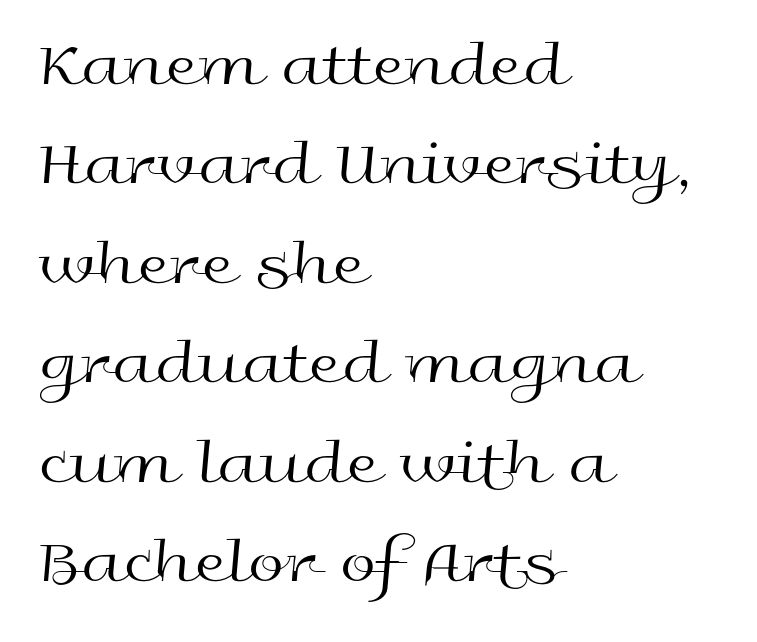
{"serif": "no", "italic": "no", "bold": "no", "weight": "regular", "width": "wide", "x_height": "medium", "monospaced": "no", "underline": "no", "align": "left", "line_spacing": "normal", "line_spacing_ratio": 1.53, "letter_spacing": "normal", "letter_spacing_em": 0.0, "glyph_px": 65}
